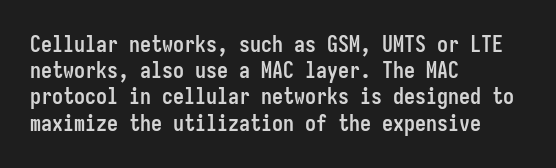
Nobody touched the tracking dial on this one. Weight: bold. Leftover space on each line is placed entirely after the last word. If you drew a line through each stem, it would be perfectly vertical. The space beneath each line is pristine and unruled.
